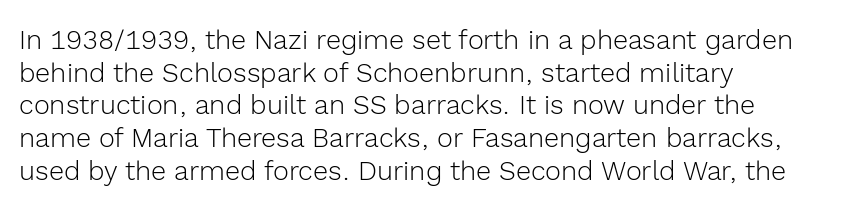
The image shows 27 px text type, upright; set left-aligned, line spacing 1.21x, normal letter spacing, not underlined.
